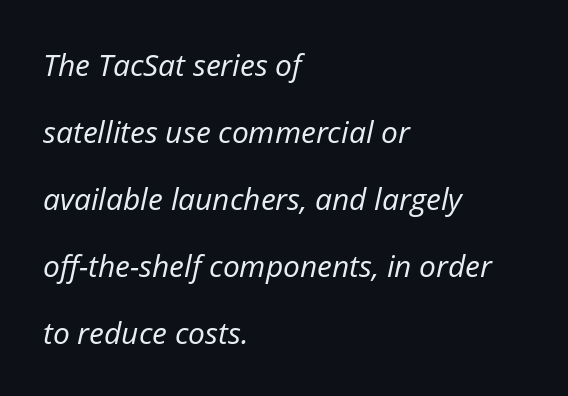
{"italic": "yes", "lean": "right", "slant_degrees": 12, "bold": "no", "weight": "regular", "width": "normal", "stroke_contrast": "low", "x_height": "medium", "monospaced": "no", "underline": "no", "align": "left", "line_spacing": "loose", "line_spacing_ratio": 2.23, "letter_spacing": "normal", "letter_spacing_em": 0.0, "glyph_px": 30}
